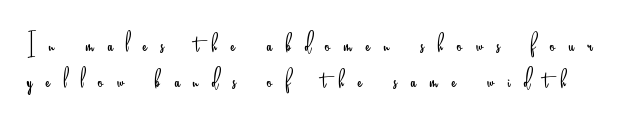
The image shows 31 px light, condensed sans-serif type; set line spacing 1.16x, unusually wide letter spacing (+0.44 em), not underlined; low stroke contrast and a small x-height.
